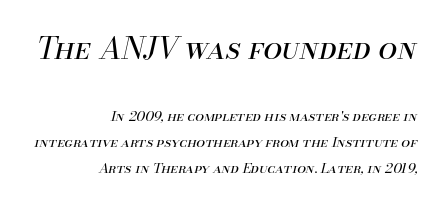
Spacing between characters is what you'd get straight out of the box. No chunkiness to these letters — they're not bold. Size contrast runs from large at the top to small at the bottom. Rule under the text: the space is simply empty.
